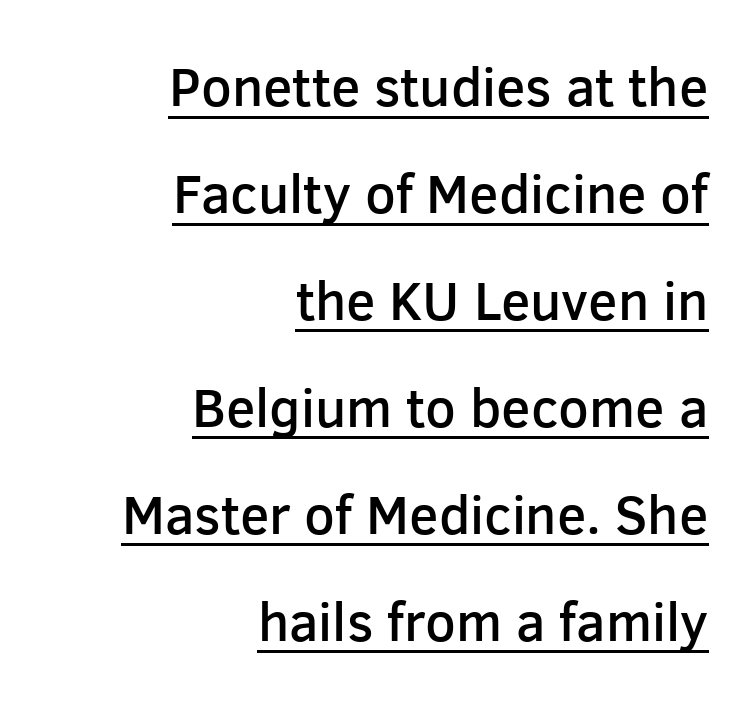
{"serif": "no", "italic": "no", "bold": "semi", "weight": "semibold", "width": "normal", "stroke_contrast": "low", "x_height": "medium", "monospaced": "no", "underline": "yes", "align": "right", "line_spacing": "loose", "line_spacing_ratio": 1.98, "letter_spacing": "normal", "letter_spacing_em": 0.0, "glyph_px": 54}
